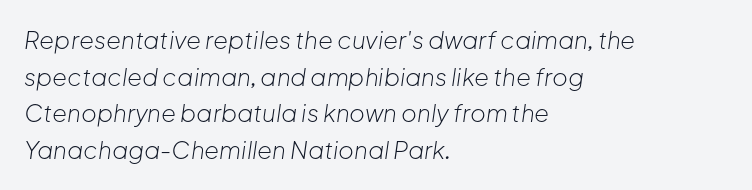
Q: Is the text bold? A: No.
Q: Is the text italic (slanted)? A: Yes, it leans right by about 8 degrees.
Q: Is the text underlined? A: No.
Q: How is the paragraph aligned? A: Left-aligned.
Q: Is the spacing between letters normal or unusually wide? A: Normal.
Q: Is the spacing between lines tight, normal or loose? A: Normal.
